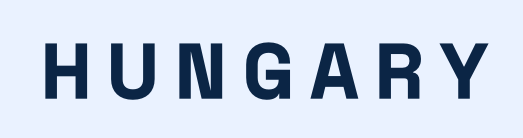
The image shows 77 px bold, condensed sans-serif type, upright; set unusually wide letter spacing (+0.21 em), not underlined; low stroke contrast and a large x-height.
